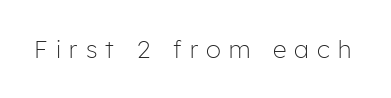
{"italic": "no", "bold": "no", "underline": "no", "letter_spacing": "wide", "letter_spacing_em": 0.34, "glyph_px": 24}
